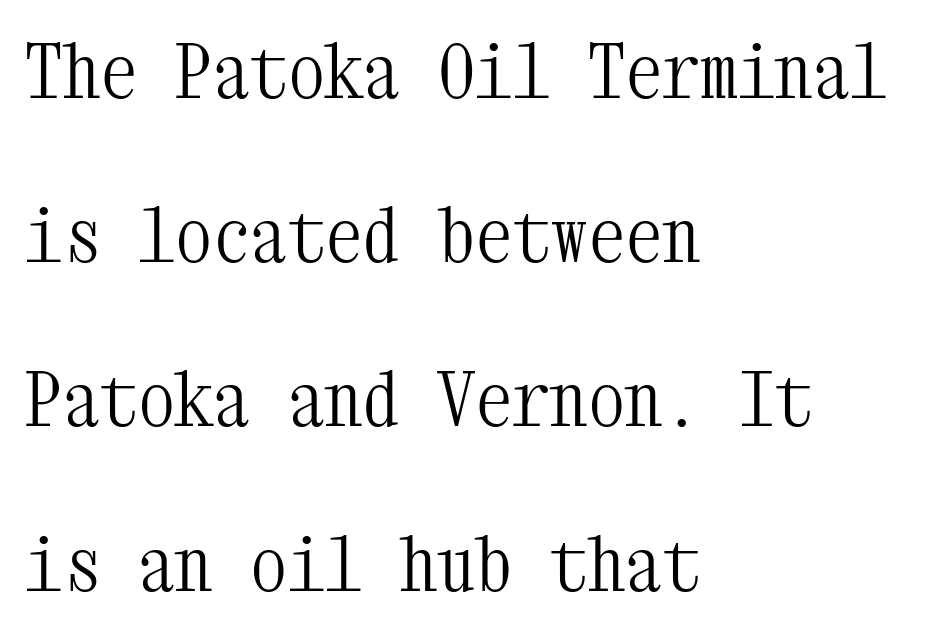
{"serif": "yes", "italic": "no", "bold": "no", "weight": "light", "width": "condensed", "stroke_contrast": "medium", "x_height": "medium", "monospaced": "yes", "underline": "no", "align": "left", "line_spacing": "loose", "line_spacing_ratio": 2.19, "letter_spacing": "normal", "letter_spacing_em": 0.0, "glyph_px": 75}
